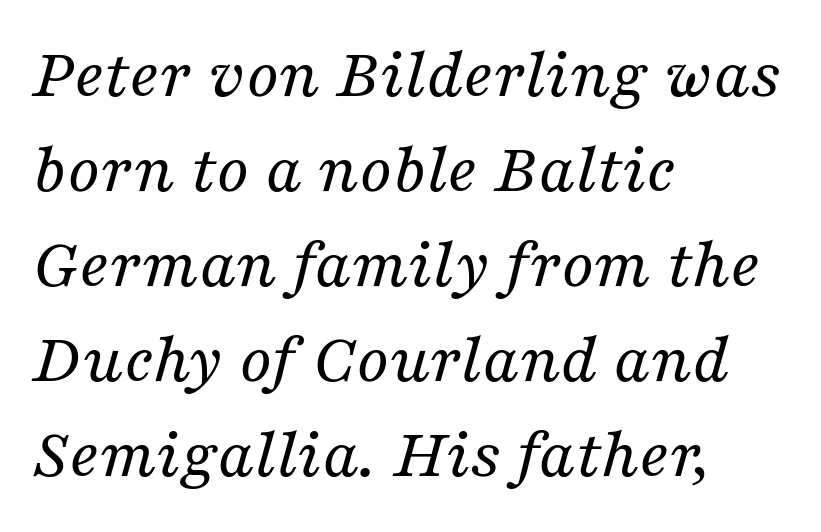
The image shows 72 px regular-weight serif type, italic (leaning right); set left-aligned, normal line spacing (1.32x), normal letter spacing, not underlined; medium stroke contrast and a medium x-height.
